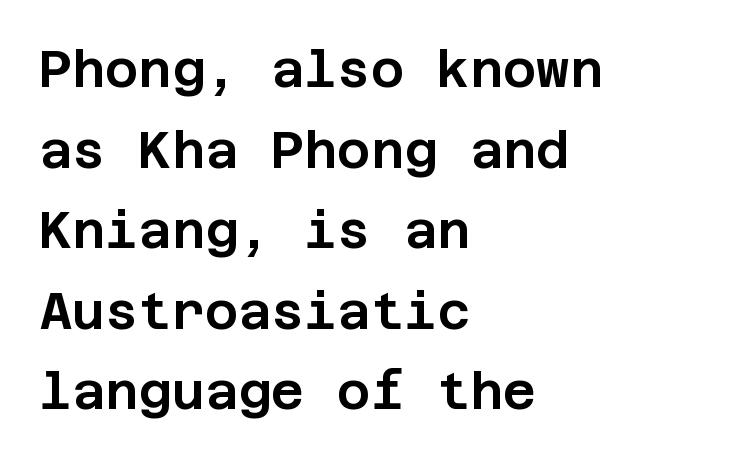
The image shows 51 px sans-serif type, upright; set left-aligned, normal line spacing (1.58x), normal letter spacing, not underlined; low stroke contrast and a large x-height.
